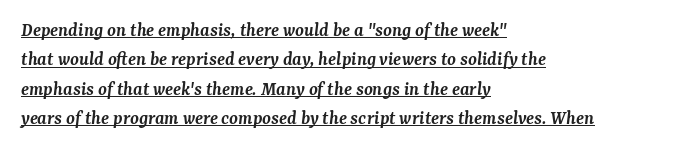
When letters slant like this, we call the style italic. The rendering keeps characters at their native spacing. Descenders here cross a horizontal rule under the line. The rendering uses a semibold face; strokes are thickened but not to full bold. If you drew a ruler down the left edge, every line would touch it. Compared with typical paragraphs, the rows here are spaced about the same.
